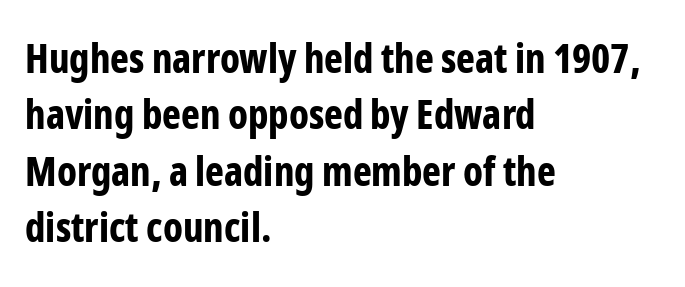
{"serif": "no", "italic": "no", "bold": "yes", "weight": "bold", "width": "condensed", "stroke_contrast": "low", "x_height": "medium", "monospaced": "no", "underline": "no", "align": "left", "line_spacing": "normal", "line_spacing_ratio": 1.41, "letter_spacing": "normal", "letter_spacing_em": 0.0, "glyph_px": 40}
